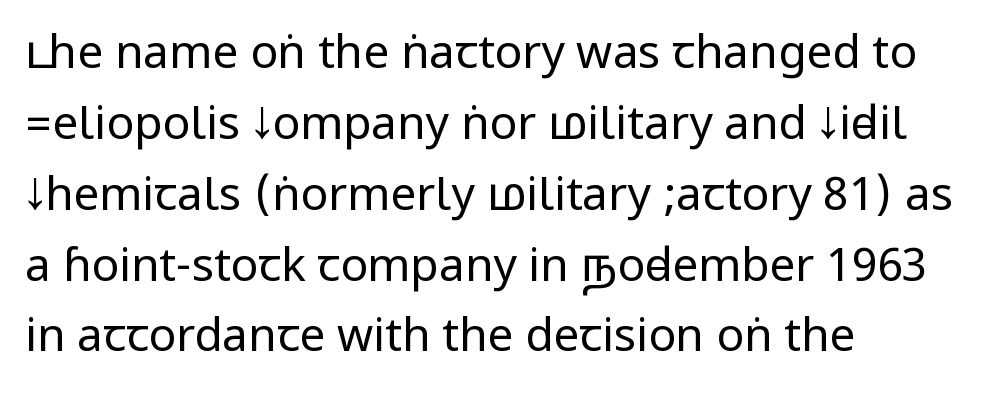
Q: Is the text bold? A: No.
Q: Is the text italic (slanted)? A: No, it is upright.
Q: Is the typeface a serif or a sans-serif typeface? A: Sans-serif.
Q: Is the text underlined? A: No.
Q: How is the paragraph aligned? A: Left-aligned.
Q: Is the spacing between letters normal or unusually wide? A: Normal.
Q: Is the spacing between lines tight, normal or loose? A: Normal.
Q: Width (condensed, normal, or wide)? A: Condensed.
Q: Stroke contrast? A: Low.
